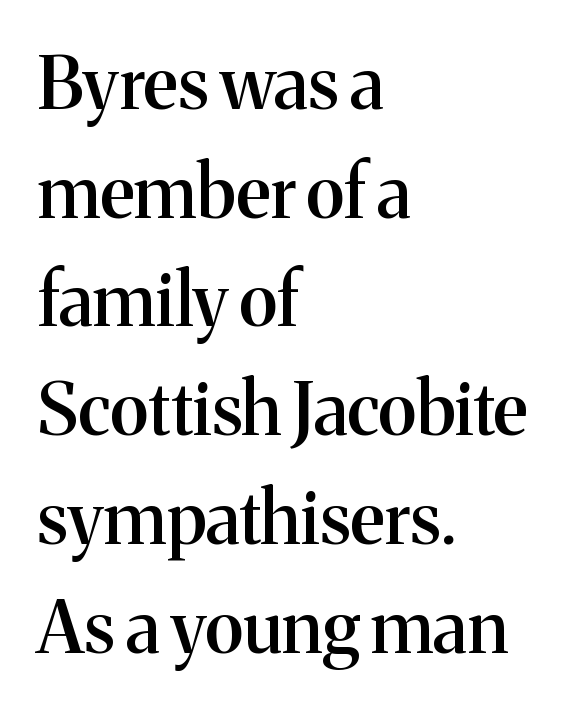
{"serif": "yes", "italic": "no", "bold": "semi", "weight": "semibold", "width": "normal", "stroke_contrast": "medium", "x_height": "medium", "monospaced": "no", "underline": "no", "align": "left", "line_spacing": "normal", "line_spacing_ratio": 1.51, "letter_spacing": "normal", "letter_spacing_em": 0.0, "glyph_px": 72}
